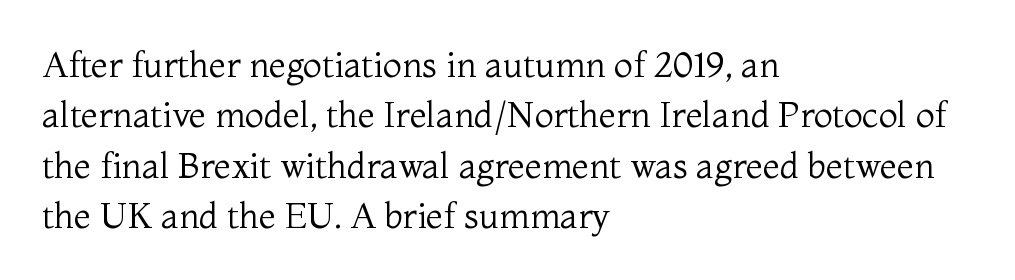
Q: Is the text bold? A: No.
Q: Is the text italic (slanted)? A: No, it is upright.
Q: Is the typeface a serif or a sans-serif typeface? A: Serif.
Q: Is the text underlined? A: No.
Q: How is the paragraph aligned? A: Left-aligned.
Q: Is the spacing between letters normal or unusually wide? A: Normal.
Q: Is the spacing between lines tight, normal or loose? A: Normal.
Q: Width (condensed, normal, or wide)? A: Normal.
Q: Stroke contrast? A: Medium.
Q: x-height? A: Medium.
Q: Monospaced? A: No.
